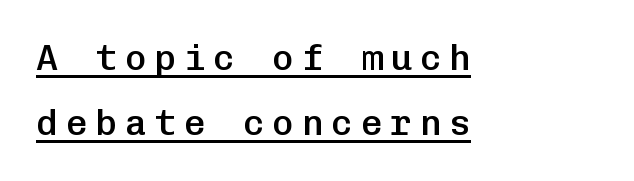
The image shows 36 px semibold sans-serif type, upright, monospaced; set left-aligned, line spacing 1.81x, unusually wide letter spacing (+0.22 em), underlined; low stroke contrast and a medium x-height.
